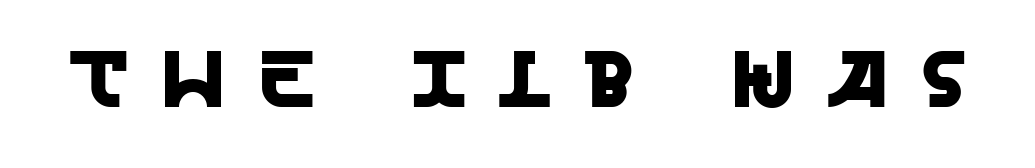
Is this a fixed-width face? No — the glyphs have proportional, varying widths. The face used here is rendered with a markedly widened letterfit. When letters stand straight like this, we call the style roman or upright. Bare-footed words on every line.
